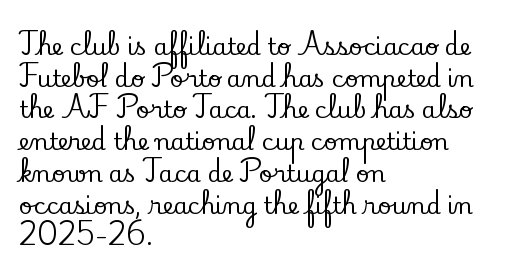
Q: Is the text italic (slanted)? A: No, it is upright.
Q: Is the text underlined? A: No.
Q: How is the paragraph aligned? A: Left-aligned.
Q: Is the spacing between letters normal or unusually wide? A: Normal.
Q: Is the spacing between lines tight, normal or loose? A: Normal.
